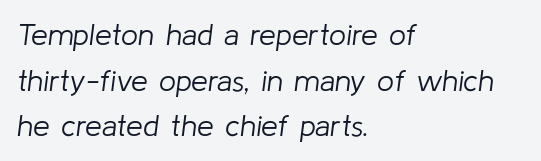
The image shows 30 px light type, italic (leaning right); set left-aligned, normal line spacing (1.52x), normal letter spacing, not underlined; low stroke contrast and a medium x-height.
